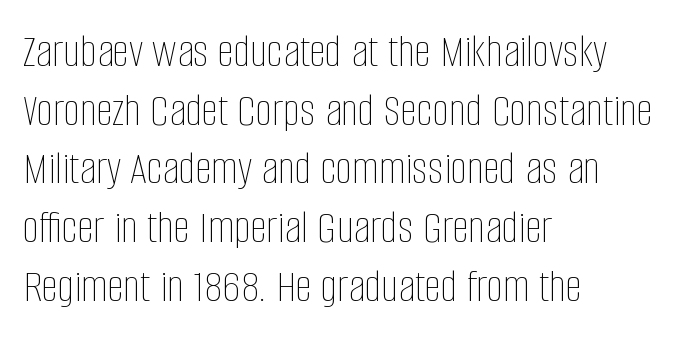
The letters stand straight up with perfectly vertical stems. The strokes are not fattened; the text isn't bold. This rendering leaves character spacing at its baseline value. Every row of glyphs begins at an identical x-position on the left. Rows of type keep a routine distance in the vertical direction.
